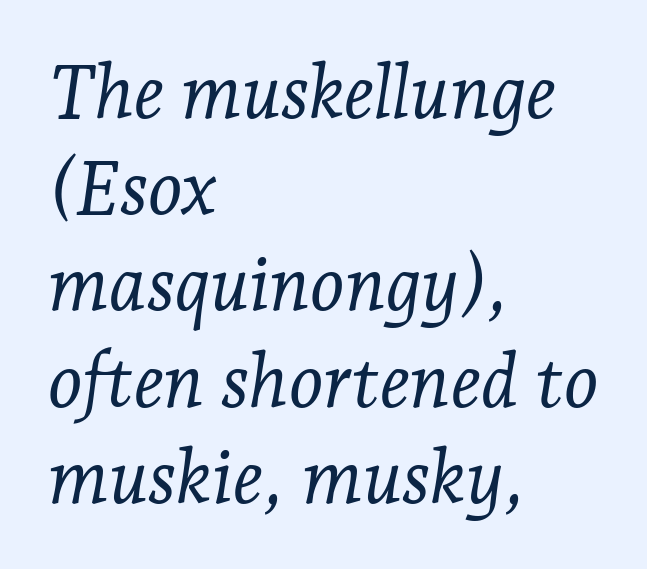
Q: Is the text bold? A: No.
Q: Is the text italic (slanted)? A: Yes, it leans right by about 7 degrees.
Q: Is the typeface a serif or a sans-serif typeface? A: Serif.
Q: Is the text underlined? A: No.
Q: How is the paragraph aligned? A: Left-aligned.
Q: Is the spacing between letters normal or unusually wide? A: Normal.
Q: Is the spacing between lines tight, normal or loose? A: Normal.
Q: Width (condensed, normal, or wide)? A: Normal.
Q: Stroke contrast? A: Low.
Q: x-height? A: Medium.
Q: Monospaced? A: No.
